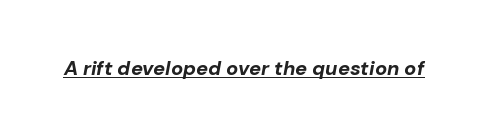
{"italic": "yes", "lean": "right", "slant_degrees": 10, "bold": "yes", "underline": "yes", "letter_spacing": "normal", "letter_spacing_em": 0.0, "glyph_px": 20}
